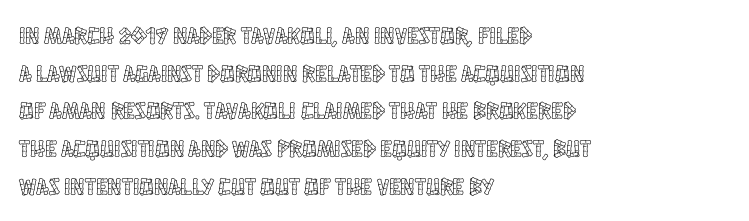
{"italic": "no", "underline": "no", "align": "left", "line_spacing": "normal", "line_spacing_ratio": 1.57, "letter_spacing": "normal", "letter_spacing_em": 0.0, "glyph_px": 24}
